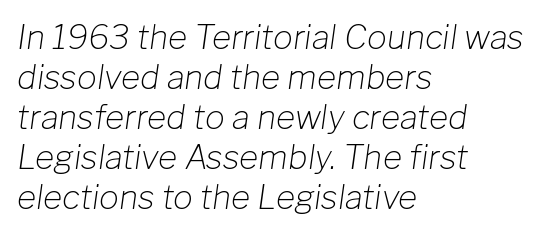
{"italic": "yes", "lean": "right", "slant_degrees": 8, "bold": "no", "weight": "light", "width": "normal", "stroke_contrast": "low", "x_height": "medium", "monospaced": "no", "underline": "no", "align": "left", "line_spacing_ratio": 1.21, "letter_spacing": "normal", "letter_spacing_em": 0.0, "glyph_px": 33}
